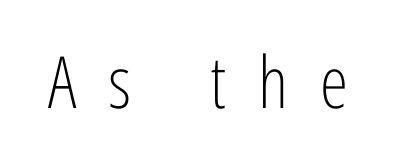
The image shows 72 px light, condensed sans-serif type, upright; set unusually wide letter spacing (+0.45 em), not underlined; low stroke contrast and a medium x-height.
